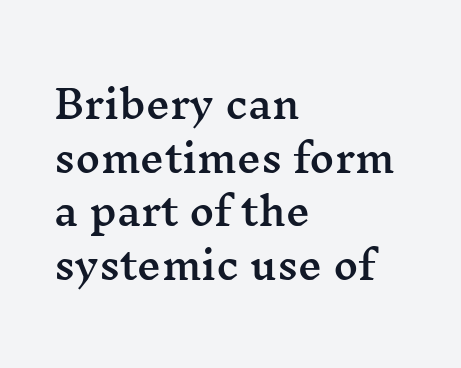
Q: Is the text italic (slanted)? A: No, it is upright.
Q: Is the typeface a serif or a sans-serif typeface? A: Serif.
Q: Is the text underlined? A: No.
Q: How is the paragraph aligned? A: Left-aligned.
Q: Is the spacing between letters normal or unusually wide? A: Normal.
Q: Is the spacing between lines tight, normal or loose? A: Normal.
Q: Width (condensed, normal, or wide)? A: Wide.
Q: Stroke contrast? A: Medium.
Q: x-height? A: Medium.
Q: Monospaced? A: No.
